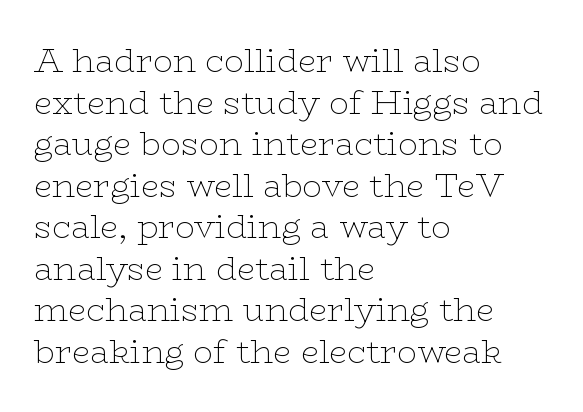
{"serif": "yes", "italic": "no", "bold": "no", "weight": "thin", "width": "wide", "stroke_contrast": "low", "x_height": "medium", "monospaced": "no", "underline": "no", "align": "left", "line_spacing": "normal", "line_spacing_ratio": 1.26, "letter_spacing": "normal", "letter_spacing_em": 0.0, "glyph_px": 33}
